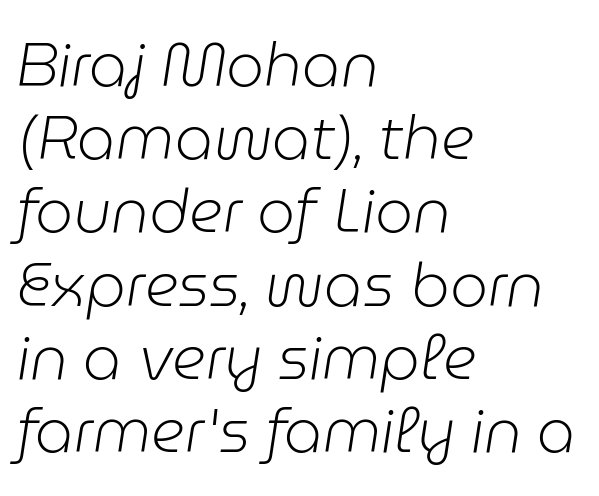
Q: Is the text bold? A: No.
Q: Is the text italic (slanted)? A: Yes, it leans right by about 9 degrees.
Q: Is the text underlined? A: No.
Q: How is the paragraph aligned? A: Left-aligned.
Q: Is the spacing between letters normal or unusually wide? A: Normal.
Q: Width (condensed, normal, or wide)? A: Normal.
Q: Stroke contrast? A: Low.
Q: x-height? A: Medium.
Q: Monospaced? A: No.
